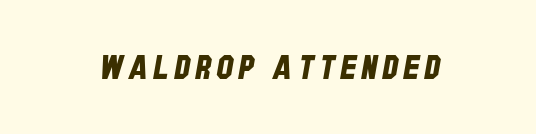
Looks like regular typesetting: each glyph gets only the width it needs. This rendering employs a face without finishing strokes, i.e., a sans-serif. The zone under the glyphs is completely vacant.
